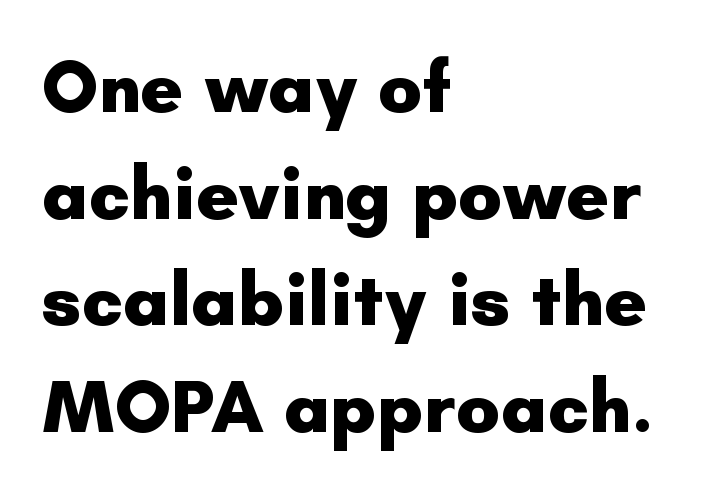
{"serif": "no", "italic": "no", "bold": "yes", "weight": "heavy", "width": "normal", "stroke_contrast": "low", "x_height": "small", "monospaced": "no", "underline": "no", "align": "left", "line_spacing": "normal", "line_spacing_ratio": 1.44, "letter_spacing": "normal", "letter_spacing_em": 0.0, "glyph_px": 74}
